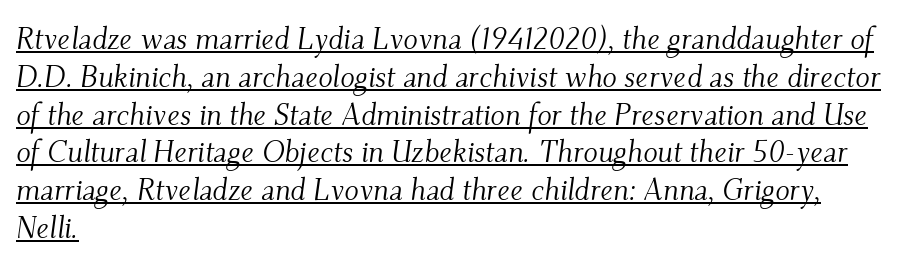
{"serif": "yes", "italic": "yes", "lean": "right", "slant_degrees": 9, "bold": "no", "weight": "light", "width": "normal", "stroke_contrast": "medium", "x_height": "small", "monospaced": "no", "underline": "yes", "align": "left", "line_spacing": "normal", "line_spacing_ratio": 1.26, "letter_spacing": "normal", "letter_spacing_em": 0.0, "glyph_px": 30}
